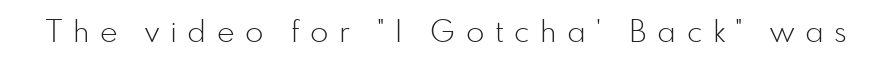
Q: Is the text bold? A: No.
Q: Is the text italic (slanted)? A: No, it is upright.
Q: Is the typeface a serif or a sans-serif typeface? A: Sans-serif.
Q: Is the text underlined? A: No.
Q: Is the spacing between letters normal or unusually wide? A: Unusually wide.
Q: Width (condensed, normal, or wide)? A: Normal.
Q: Stroke contrast? A: Low.
Q: x-height? A: Small.
Q: Monospaced? A: No.
